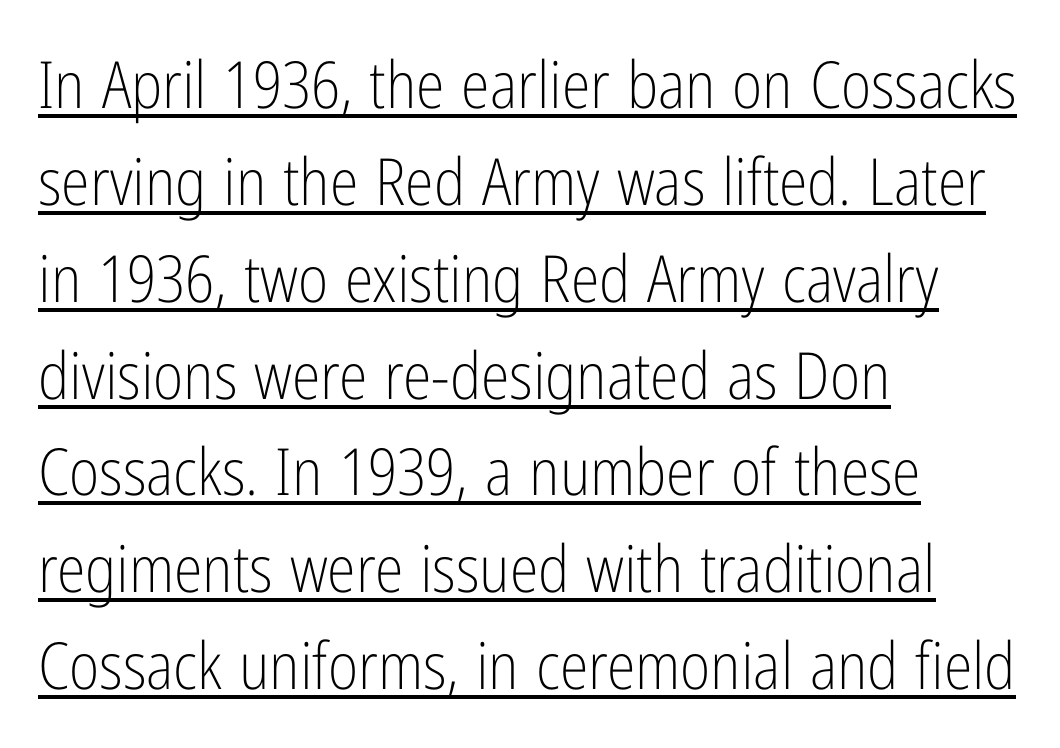
Nope, no serifs anywhere on these letters. If you measured baseline to baseline, you'd find a middling distance. The letters advance in unequal steps, a hallmark of proportional type. A rule runs beneath these lines of type. Tracking value appears to be zero — textbook default spacing.
